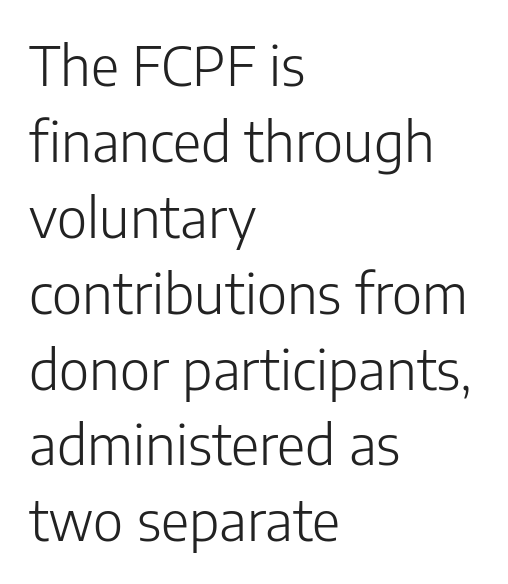
Vertical stems look standard width or narrower in stroke. Compared with typical body copy, the letter spacing here is the same. Has an underline been added? It has not. Casual observation: everything's shoved over to the left. Think of a printed novel: that variable character pitch is what you see here. In terms of leading, this rendering sits right in the middle.
